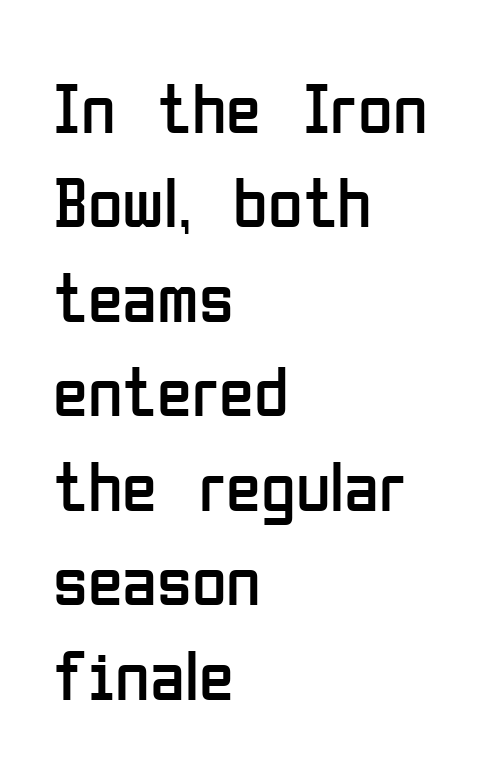
The image shows 71 px regular-weight, condensed sans-serif type, upright; set left-aligned, normal line spacing (1.33x), normal letter spacing, not underlined; low stroke contrast and a medium x-height.
